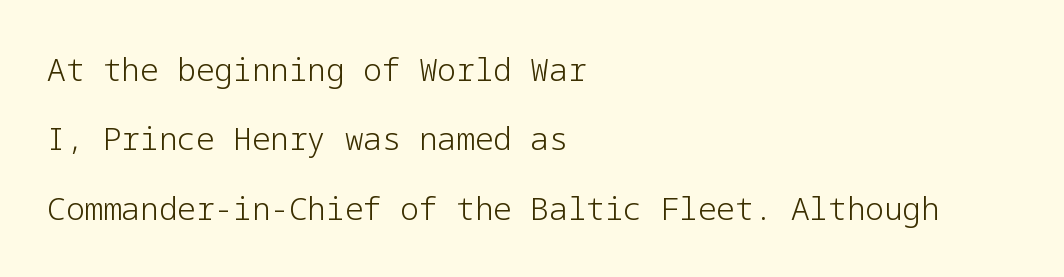
A typesetter would label this face a sans. Inter-character spacing is left at the font's built-in metrics. Ordinary non-slanted type is in use. Rows of type keep a wide berth in the vertical direction. Rule under the text: the space is simply empty.
